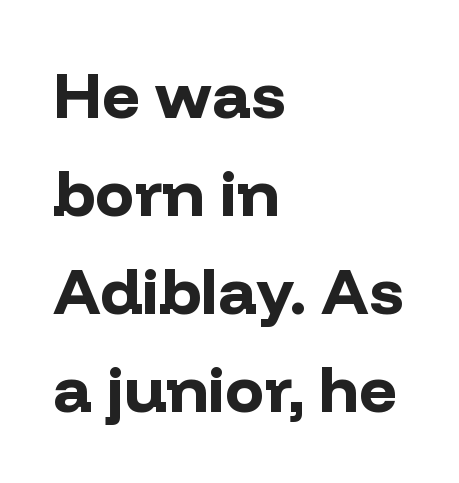
Q: Is the text bold? A: Yes.
Q: Is the text italic (slanted)? A: No, it is upright.
Q: Is the typeface a serif or a sans-serif typeface? A: Sans-serif.
Q: Is the text underlined? A: No.
Q: How is the paragraph aligned? A: Left-aligned.
Q: Is the spacing between letters normal or unusually wide? A: Normal.
Q: Is the spacing between lines tight, normal or loose? A: Normal.
Q: Width (condensed, normal, or wide)? A: Normal.
Q: Stroke contrast? A: Low.
Q: x-height? A: Medium.
Q: Monospaced? A: No.
